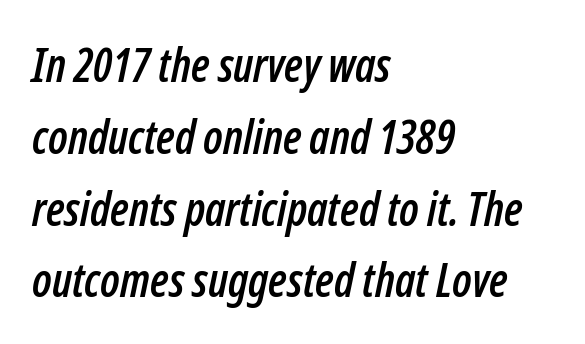
Regular leading. What stands out about the letter spacing? Nothing — it is the standard amount. Rendered with sloped, italic letterforms. Character widths vary here, with narrow letters taking less room than wide ones. Nobody drew a line under any word here. Line beginnings align vertically; line endings do not.
